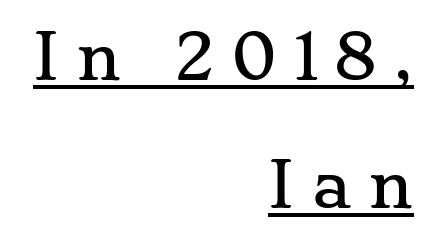
{"serif": "yes", "italic": "no", "width": "wide", "stroke_contrast": "low", "x_height": "small", "monospaced": "no", "underline": "yes", "align": "right", "line_spacing": "loose", "line_spacing_ratio": 2.1, "letter_spacing": "wide", "letter_spacing_em": 0.27, "glyph_px": 61}
